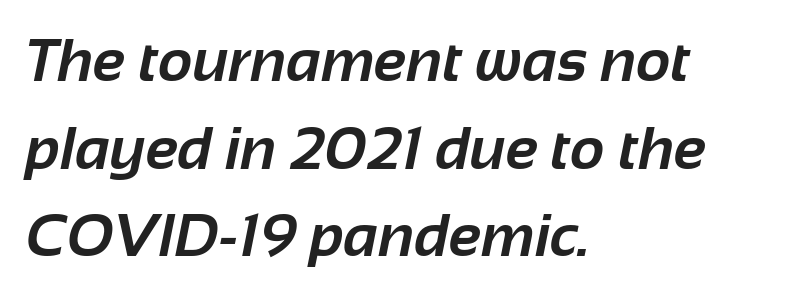
The image shows 60 px bold sans-serif type; set left-aligned, normal line spacing (1.46x), normal letter spacing, not underlined; low stroke contrast and a medium x-height.
